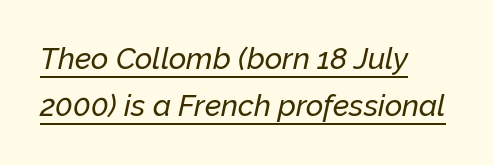
Q: Is the text italic (slanted)? A: Yes, it leans right by about 12 degrees.
Q: Is the text underlined? A: Yes.
Q: How is the paragraph aligned? A: Left-aligned.
Q: Is the spacing between letters normal or unusually wide? A: Normal.
Q: Is the spacing between lines tight, normal or loose? A: Normal.
Q: Width (condensed, normal, or wide)? A: Normal.
Q: Stroke contrast? A: Low.
Q: x-height? A: Medium.
Q: Monospaced? A: No.
